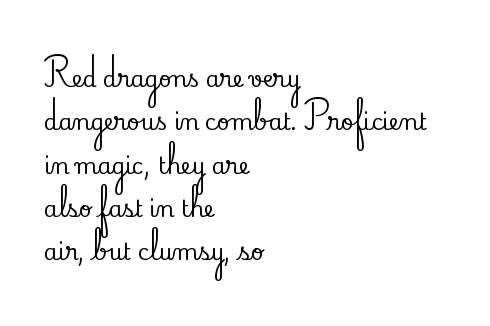
Descender tails drop into unmarked territory. Line beginnings align vertically; line endings do not. Honestly, the letter spacing is just normal — you wouldn't notice it. The leading is generous, giving the passage an open texture. The type sits square on the baseline with zero lean.
